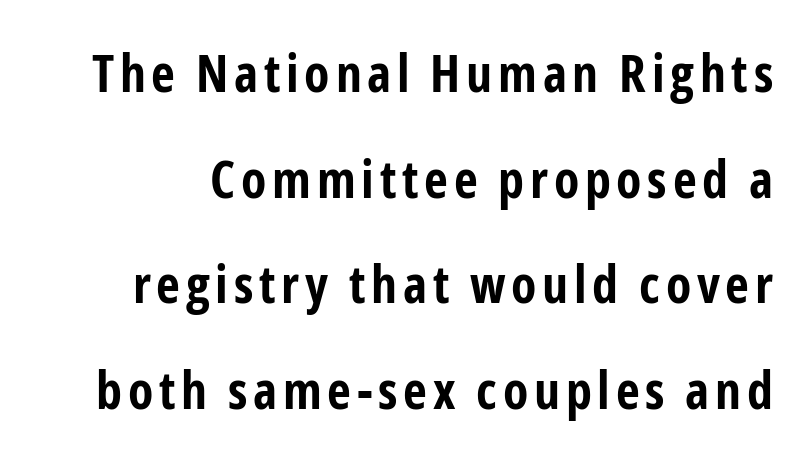
Q: Is the text bold? A: Yes.
Q: Is the text italic (slanted)? A: No, it is upright.
Q: Is the typeface a serif or a sans-serif typeface? A: Sans-serif.
Q: Is the text underlined? A: No.
Q: Is the spacing between lines tight, normal or loose? A: Loose.
Q: Width (condensed, normal, or wide)? A: Condensed.
Q: Stroke contrast? A: Low.
Q: x-height? A: Medium.
Q: Monospaced? A: No.
